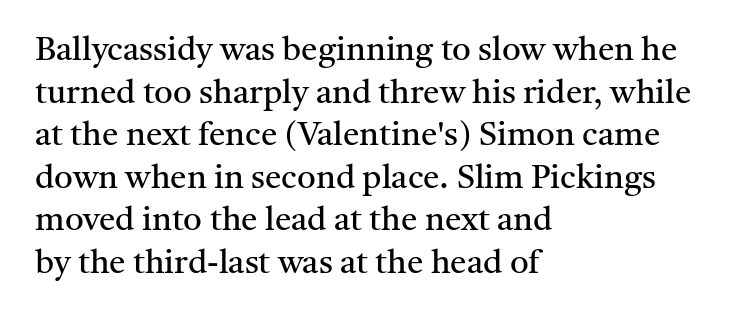
No heavy texture on the line: the type isn't bold. The compositor pushed each line to the left boundary. Does the lettering tilt? It doesn't — this is upright. Unmarked baselines from the first word to the last. There is no visible air inserted between adjacent glyphs.
